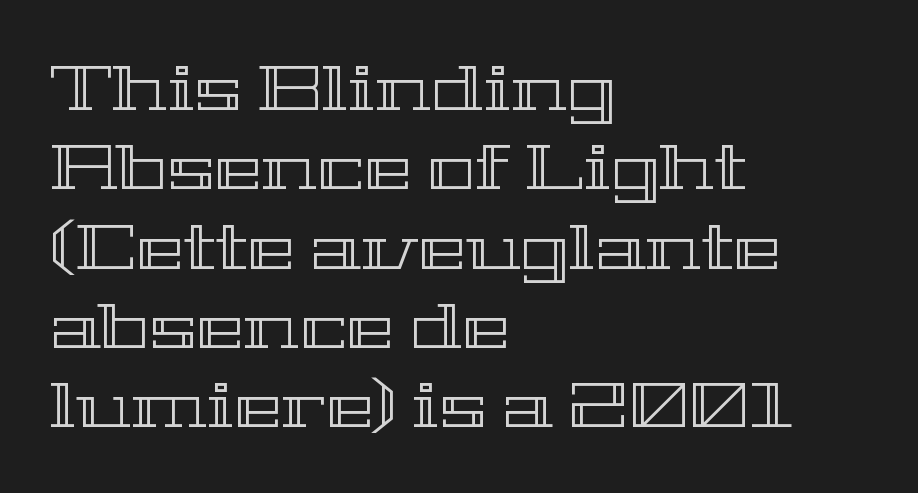
The image shows 64 px wide type, upright; set left-aligned, line spacing 1.24x, normal letter spacing, not underlined; a medium x-height.
